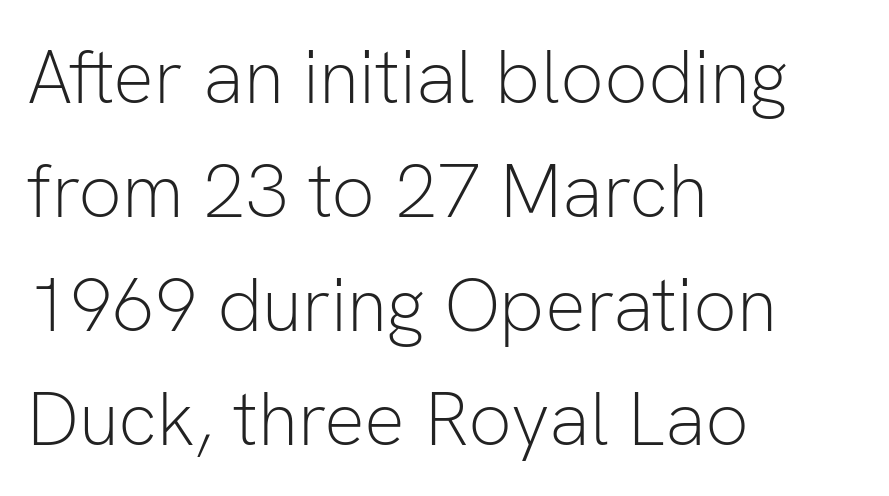
Weight: in the light-to-regular range. A typesetter would call this proportional, since set widths differ per character. Honestly, there is no underline to notice here at all. Caption: standard tracking, unaltered. This sample is left-justified, so line endings fall wherever the words run out. Serif or sans? Sans — the stroke terminals are bare.
